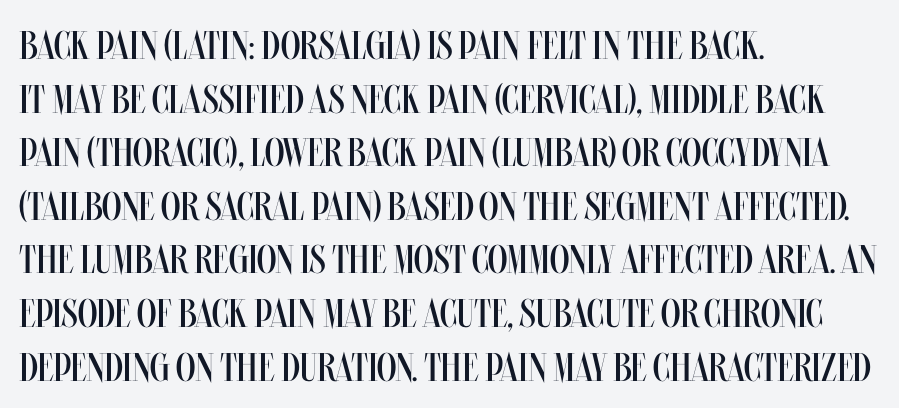
The image shows 40 px regular-weight, condensed type, upright; set left-aligned, normal line spacing (1.34x), normal letter spacing, not underlined; medium stroke contrast and a large x-height.
